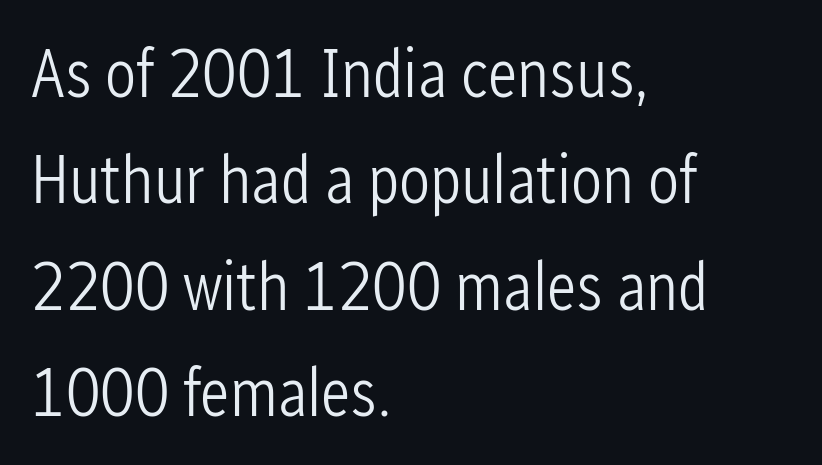
Regarding leading, the lines here are spaced in the standard way. Every row of glyphs begins at an identical x-position on the left. Unbolded letterforms with no extra heft. Typographically, this falls in the sans-serif category. Proportional: the letters do not fall into vertical columns. Nobody touched the tracking dial on this one.
